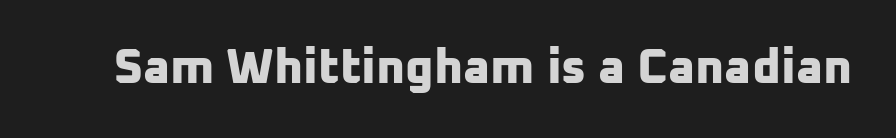
Q: Is the text bold? A: Yes.
Q: Is the typeface a serif or a sans-serif typeface? A: Sans-serif.
Q: Is the text underlined? A: No.
Q: Is the spacing between letters normal or unusually wide? A: Normal.
Q: Width (condensed, normal, or wide)? A: Normal.
Q: Stroke contrast? A: Low.
Q: x-height? A: Medium.
Q: Monospaced? A: No.
